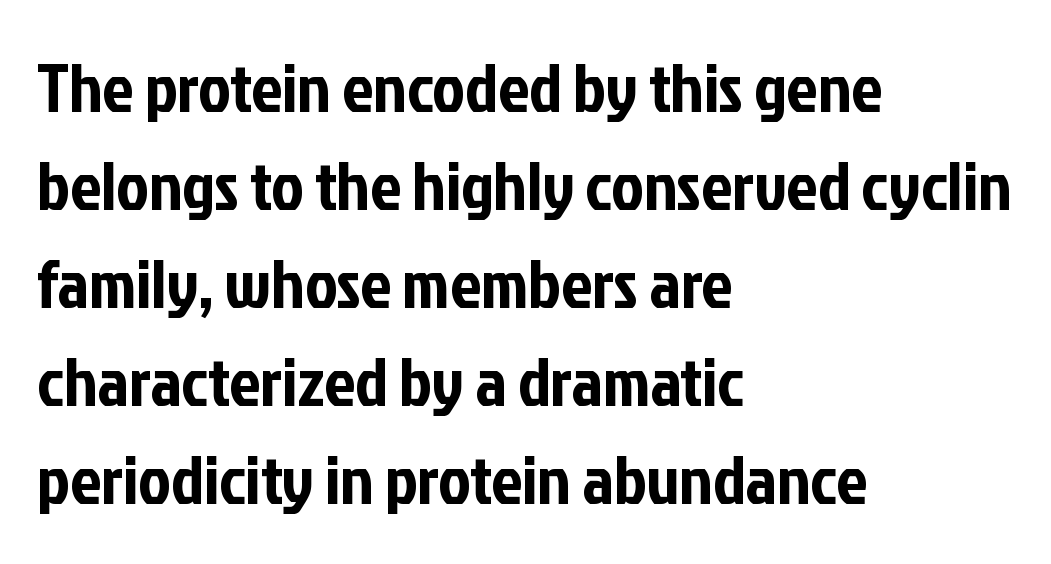
Q: Is the text italic (slanted)? A: No, it is upright.
Q: Is the typeface a serif or a sans-serif typeface? A: Sans-serif.
Q: Is the text underlined? A: No.
Q: How is the paragraph aligned? A: Left-aligned.
Q: Is the spacing between letters normal or unusually wide? A: Normal.
Q: Is the spacing between lines tight, normal or loose? A: Normal.
Q: Width (condensed, normal, or wide)? A: Condensed.
Q: Stroke contrast? A: Low.
Q: x-height? A: Medium.
Q: Monospaced? A: No.
